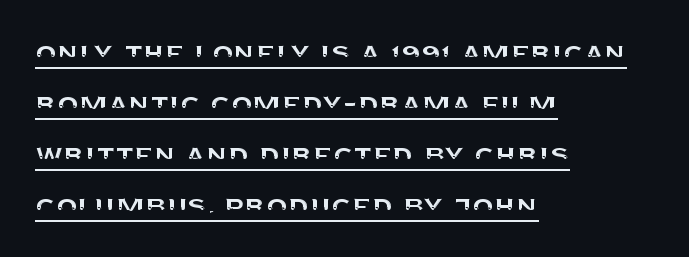
Rendered with straight, roman letterforms. Horizontal bands of white between lines are of average thickness. The text was rendered using a sans face with plain stroke endings. Does a line run under the words? Yes, clearly. Characters follow at the spacing the type designer built in. Looks like regular typesetting: each glyph gets only the width it needs.
